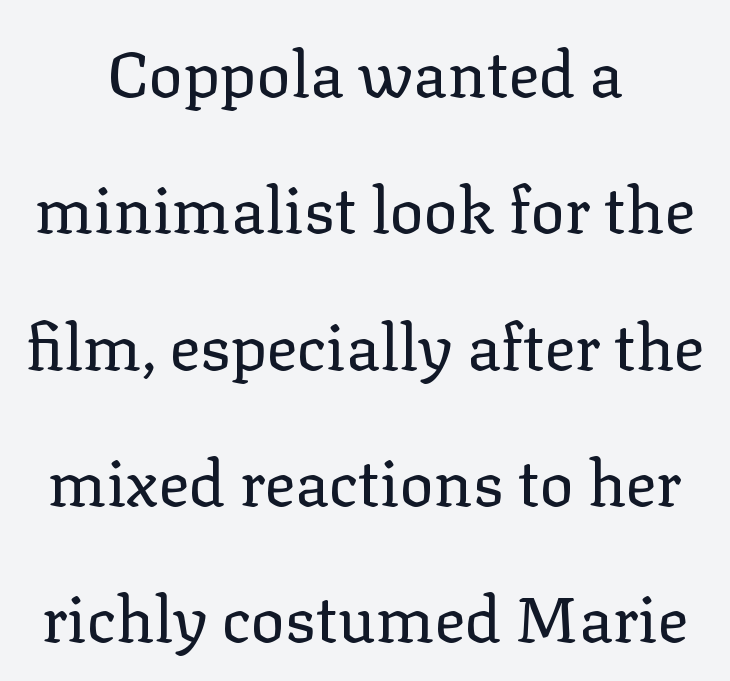
The image shows 64 px regular-weight serif type, upright; set centered, loose line spacing (2.13x), normal letter spacing, not underlined; low stroke contrast and a medium x-height.
